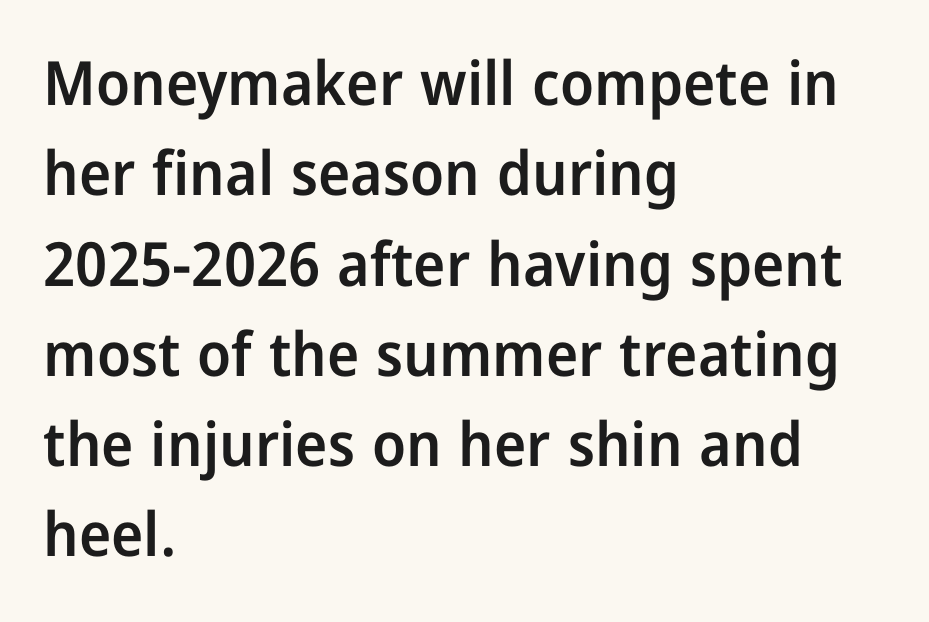
Q: Is the text bold? A: Semi-bold.
Q: Is the text italic (slanted)? A: No, it is upright.
Q: Is the typeface a serif or a sans-serif typeface? A: Sans-serif.
Q: Is the text underlined? A: No.
Q: How is the paragraph aligned? A: Left-aligned.
Q: Is the spacing between letters normal or unusually wide? A: Normal.
Q: Is the spacing between lines tight, normal or loose? A: Normal.
Q: Width (condensed, normal, or wide)? A: Condensed.
Q: Stroke contrast? A: Low.
Q: x-height? A: Medium.
Q: Monospaced? A: No.
